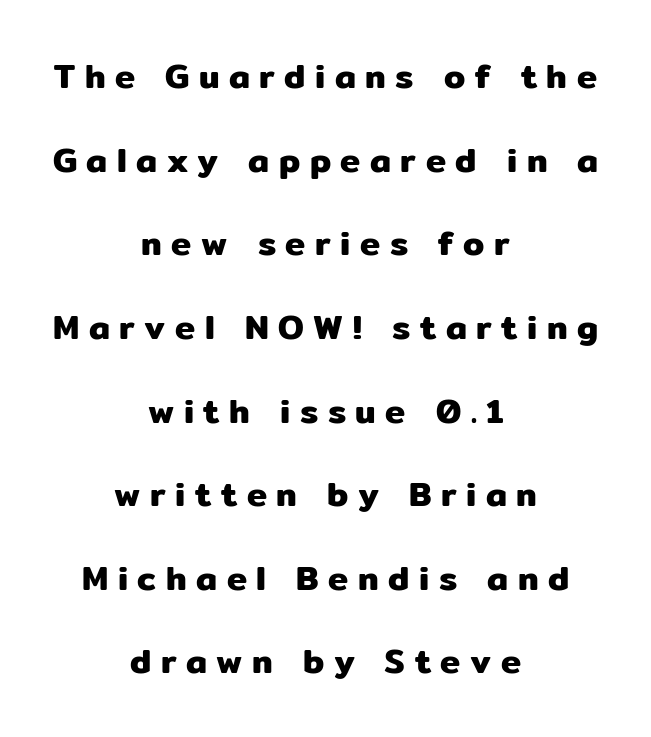
These lines have a slow, spaced-out rhythm from letter to letter. Italic? Not at all — the glyphs are vertical. Check where the strokes stop: nothing finishes them off — pure sans. Each row of text sits above clean, open space. Summary of vertical rhythm: relaxed, with wide interline spacing. Horizontal alignment here is central, giving a formal, balanced look.
